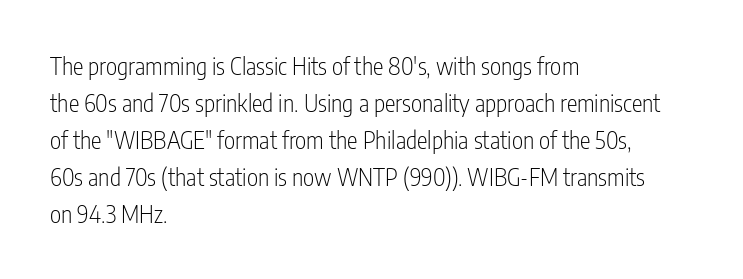
Q: Is the text bold? A: No.
Q: Is the text italic (slanted)? A: No, it is upright.
Q: Is the text underlined? A: No.
Q: How is the paragraph aligned? A: Left-aligned.
Q: Is the spacing between letters normal or unusually wide? A: Normal.
Q: Is the spacing between lines tight, normal or loose? A: Normal.
